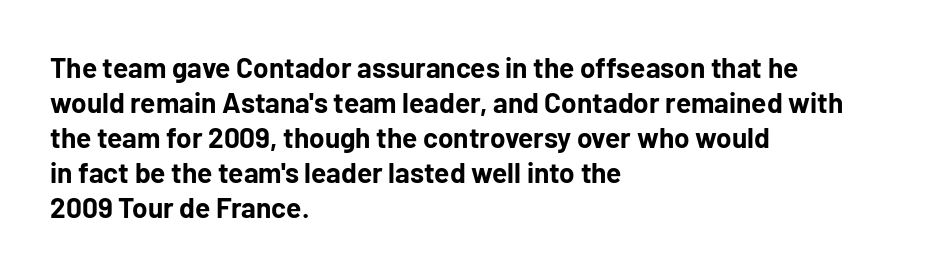
{"serif": "no", "italic": "no", "bold": "yes", "weight": "bold", "width": "normal", "stroke_contrast": "low", "x_height": "medium", "monospaced": "no", "underline": "no", "align": "left", "line_spacing": "normal", "line_spacing_ratio": 1.25, "letter_spacing": "normal", "letter_spacing_em": 0.0, "glyph_px": 28}
